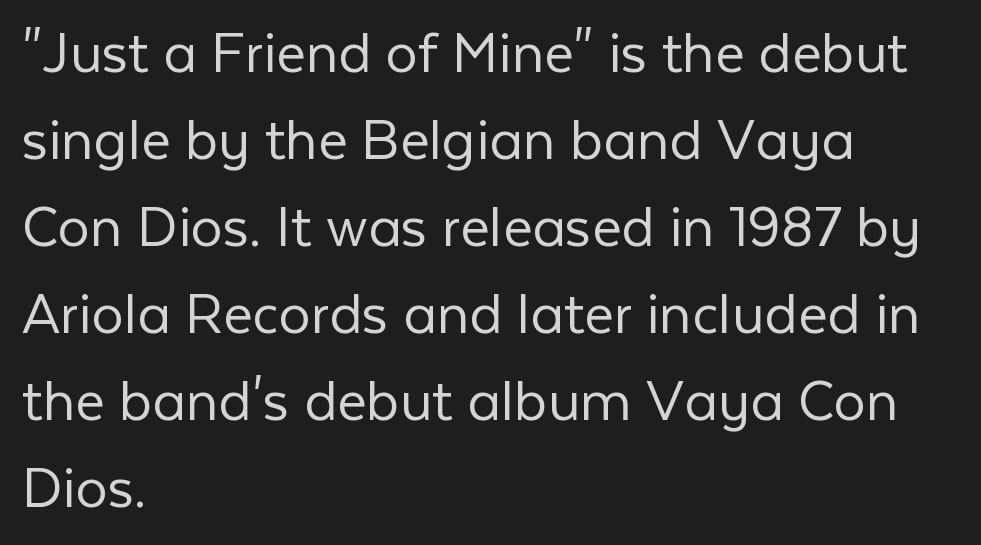
Leading matches the norm, producing a regular column. Lines of text with bare space underneath. Nope, no serifs anywhere on these letters. Do the characters align in a grid? No, the font is proportional. The weight tops out at a normal text grade. The gaps between neighbouring characters are ordinary and unremarkable.
